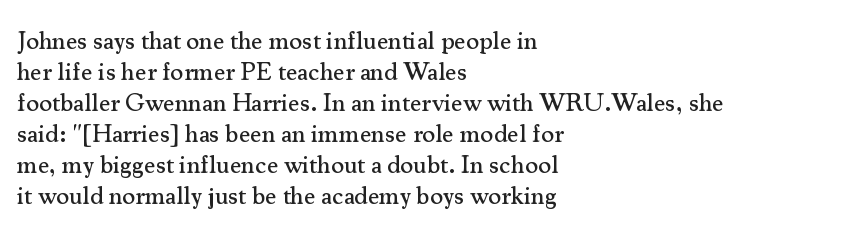
The image shows 25 px text type, upright; set left-aligned, line spacing 1.24x, normal letter spacing, not underlined.
